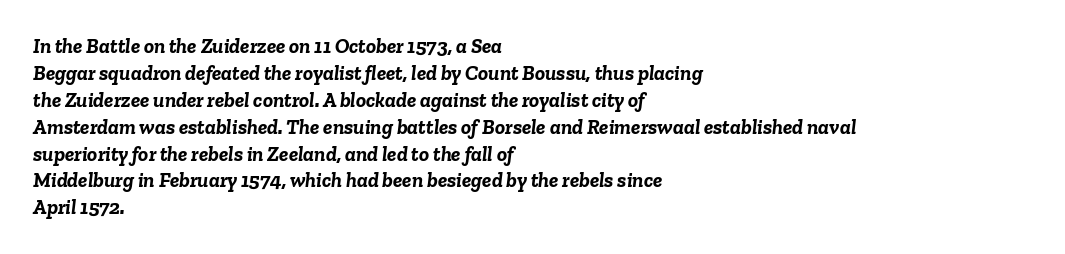
{"italic": "yes", "lean": "right", "slant_degrees": 6, "bold": "yes", "underline": "no", "align": "left", "line_spacing": "normal", "line_spacing_ratio": 1.28, "letter_spacing": "normal", "letter_spacing_em": 0.0, "glyph_px": 21}
